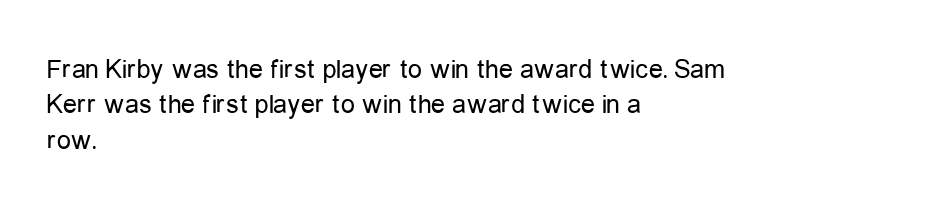
Q: Is the text bold? A: No.
Q: Is the text italic (slanted)? A: No, it is upright.
Q: Is the typeface a serif or a sans-serif typeface? A: Sans-serif.
Q: Is the text underlined? A: No.
Q: How is the paragraph aligned? A: Left-aligned.
Q: Is the spacing between letters normal or unusually wide? A: Normal.
Q: Is the spacing between lines tight, normal or loose? A: Normal.
Q: Width (condensed, normal, or wide)? A: Condensed.
Q: Stroke contrast? A: Low.
Q: x-height? A: Medium.
Q: Monospaced? A: No.
